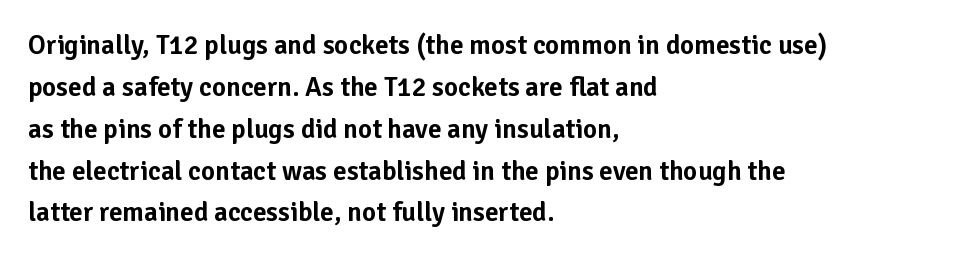
The image shows 27 px text type, upright; set left-aligned, normal line spacing (1.55x), normal letter spacing, not underlined.
